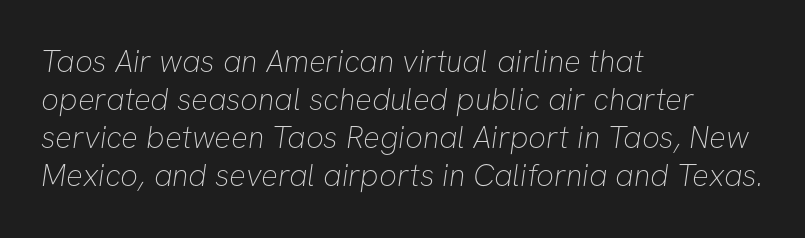
Does extra space separate the letters? No, they use regular spacing. Stroke terminals: plain, sans-serif. Leftover space on each line is placed entirely after the last word. Varying glyph widths throughout — classic text-font behaviour.
